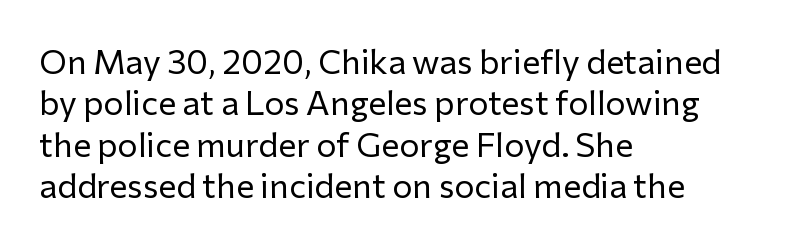
The image shows 34 px regular-weight sans-serif type, upright; set left-aligned, line spacing 1.22x, normal letter spacing, not underlined; low stroke contrast and a medium x-height.
